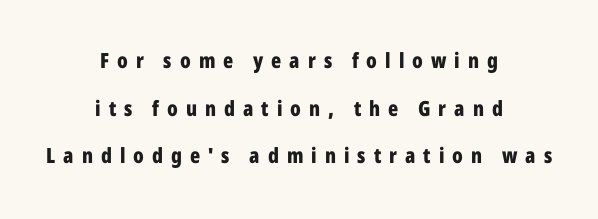
{"italic": "no", "bold": "yes", "underline": "no", "align": "center", "line_spacing": "loose", "line_spacing_ratio": 2.27, "letter_spacing": "wide", "letter_spacing_em": 0.38, "glyph_px": 21}
